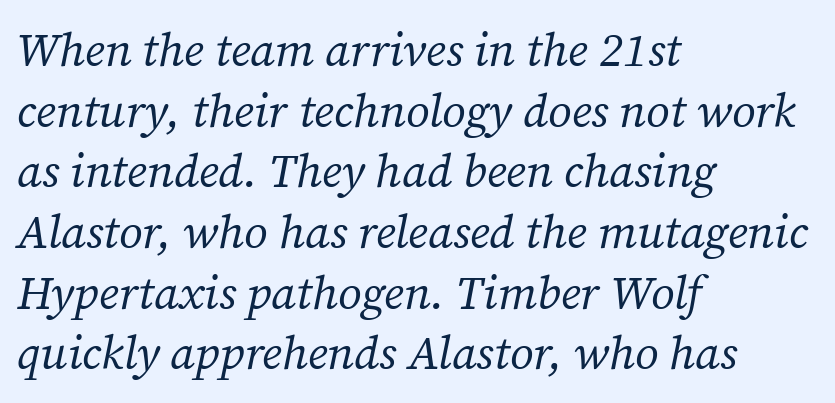
{"serif": "yes", "italic": "yes", "lean": "right", "slant_degrees": 12, "bold": "no", "weight": "regular", "width": "normal", "stroke_contrast": "medium", "x_height": "medium", "monospaced": "no", "underline": "no", "align": "left", "line_spacing": "normal", "line_spacing_ratio": 1.29, "letter_spacing": "normal", "letter_spacing_em": 0.0, "glyph_px": 47}
